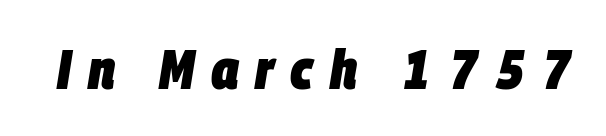
Q: Is the text bold? A: Yes.
Q: Is the text italic (slanted)? A: Yes, it leans right by about 9 degrees.
Q: Is the text underlined? A: No.
Q: Is the spacing between letters normal or unusually wide? A: Unusually wide.
Q: Width (condensed, normal, or wide)? A: Condensed.
Q: Stroke contrast? A: Low.
Q: x-height? A: Large.
Q: Monospaced? A: No.
